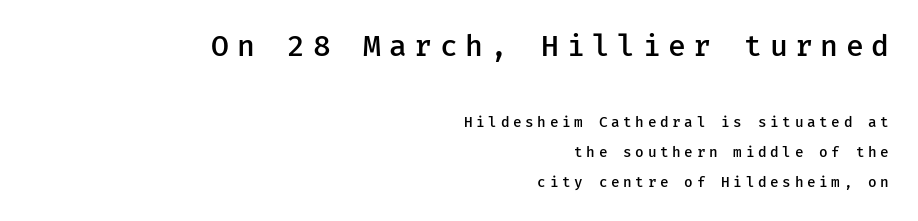
{"serif": "no", "italic": "no", "bold": "semi", "weight": "semibold", "width": "normal", "stroke_contrast": "low", "x_height": "medium", "underline": "no", "align": "right", "line_spacing": "loose", "line_spacing_ratio": 2.13, "letter_spacing": "wide", "letter_spacing_em": 0.26, "larger_block": "first", "size_ratio": 2.07, "glyph_px": 29}
